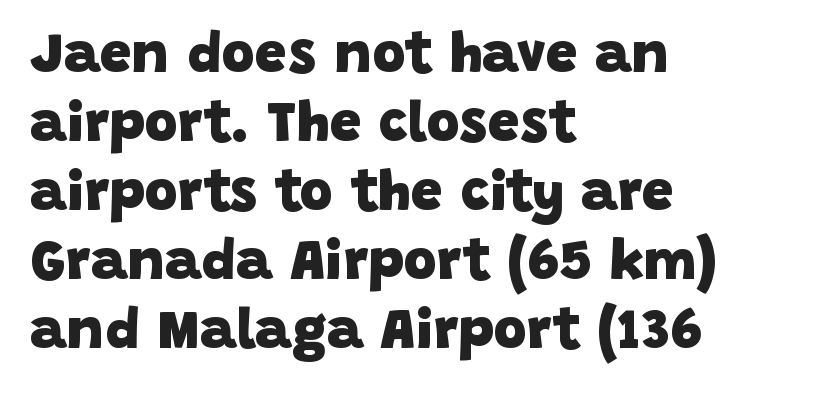
Q: Is the text bold? A: Yes.
Q: Is the typeface a serif or a sans-serif typeface? A: Sans-serif.
Q: Is the text underlined? A: No.
Q: How is the paragraph aligned? A: Left-aligned.
Q: Is the spacing between letters normal or unusually wide? A: Normal.
Q: Width (condensed, normal, or wide)? A: Normal.
Q: Stroke contrast? A: Low.
Q: x-height? A: Large.
Q: Monospaced? A: No.
